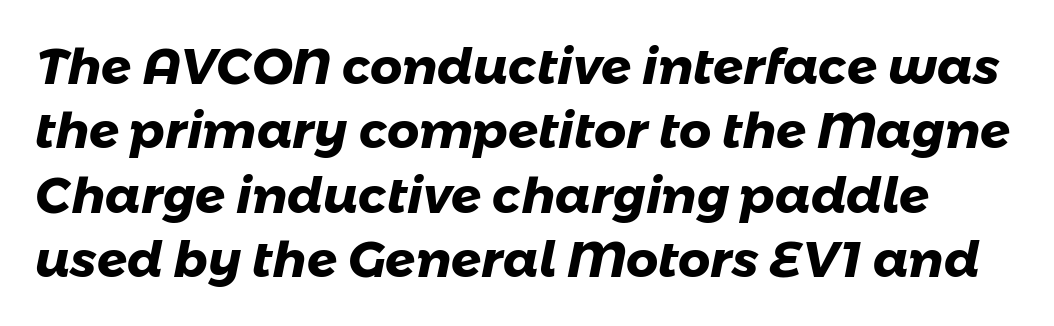
Q: Is the text bold? A: Yes.
Q: Is the typeface a serif or a sans-serif typeface? A: Sans-serif.
Q: Is the text underlined? A: No.
Q: Is the spacing between letters normal or unusually wide? A: Normal.
Q: Is the spacing between lines tight, normal or loose? A: Normal.
Q: Width (condensed, normal, or wide)? A: Normal.
Q: Stroke contrast? A: Low.
Q: x-height? A: Medium.
Q: Monospaced? A: No.
